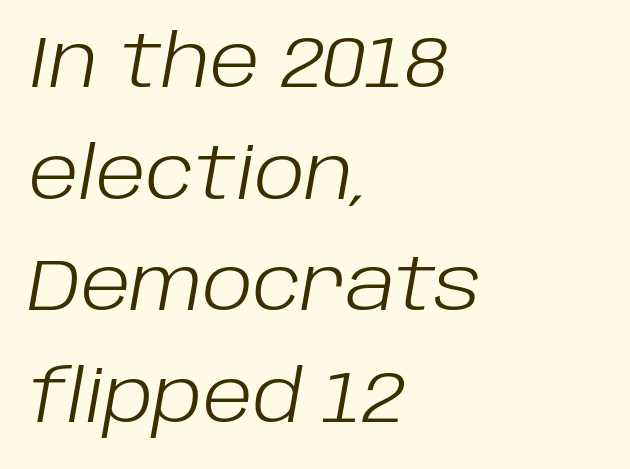
Compared with a typical body face, this is equally light or lighter still. Do the characters align in a grid? No, the font is proportional. Clear beneath every line of the passage. Italic: yes, the glyphs are oblique.
